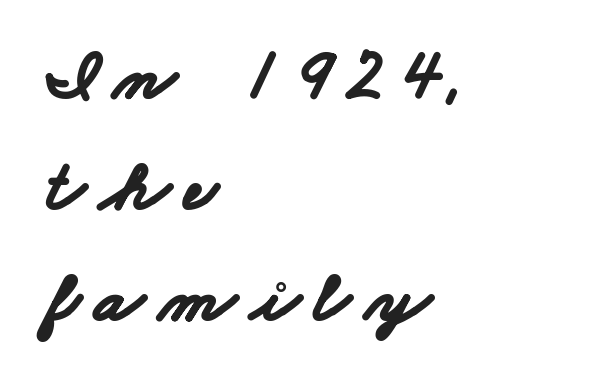
The image shows 72 px bold, wide sans-serif type; set left-aligned, normal line spacing (1.54x), unusually wide letter spacing (+0.2 em), not underlined; low stroke contrast and a small x-height.
